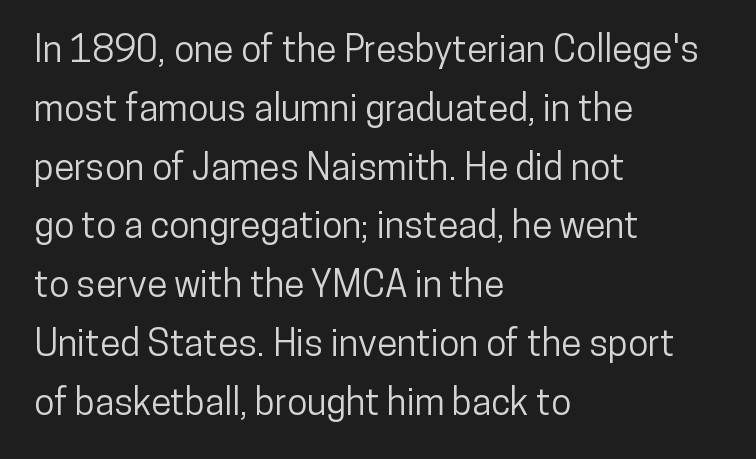
Q: Is the text italic (slanted)? A: No, it is upright.
Q: Is the typeface a serif or a sans-serif typeface? A: Sans-serif.
Q: Is the text underlined? A: No.
Q: How is the paragraph aligned? A: Left-aligned.
Q: Is the spacing between letters normal or unusually wide? A: Normal.
Q: Is the spacing between lines tight, normal or loose? A: Normal.
Q: Width (condensed, normal, or wide)? A: Condensed.
Q: Stroke contrast? A: Low.
Q: x-height? A: Medium.
Q: Monospaced? A: No.
